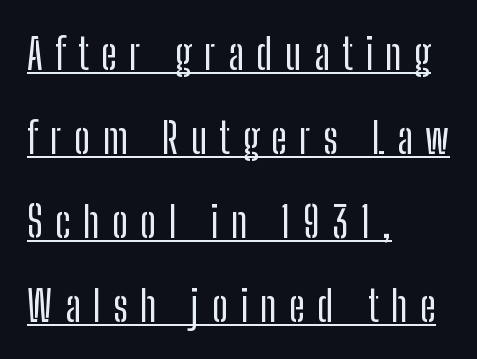
{"serif": "no", "italic": "no", "width": "condensed", "stroke_contrast": "low", "x_height": "medium", "monospaced": "no", "underline": "yes", "align": "left", "line_spacing": "loose", "line_spacing_ratio": 1.95, "letter_spacing": "wide", "letter_spacing_em": 0.29, "glyph_px": 43}
